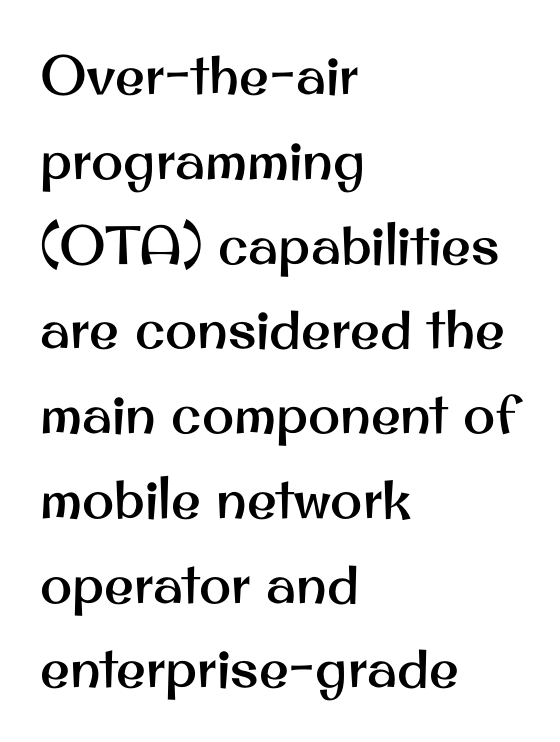
Q: Is the text italic (slanted)? A: No, it is upright.
Q: Is the typeface a serif or a sans-serif typeface? A: Sans-serif.
Q: Is the text underlined? A: No.
Q: How is the paragraph aligned? A: Left-aligned.
Q: Is the spacing between letters normal or unusually wide? A: Normal.
Q: Is the spacing between lines tight, normal or loose? A: Normal.
Q: Width (condensed, normal, or wide)? A: Normal.
Q: Stroke contrast? A: Medium.
Q: x-height? A: Small.
Q: Monospaced? A: No.
